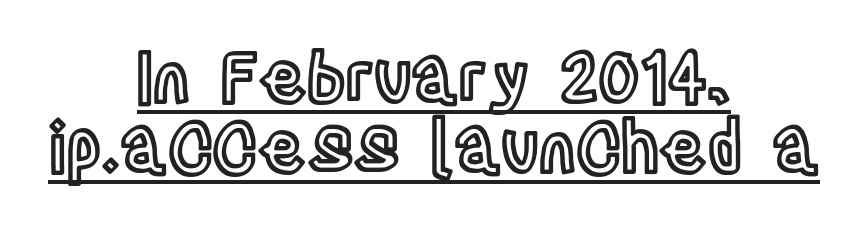
{"italic": "no", "width": "condensed", "x_height": "large", "monospaced": "no", "underline": "yes", "align": "center", "line_spacing": "tight", "line_spacing_ratio": 1.02, "letter_spacing": "normal", "letter_spacing_em": 0.0, "glyph_px": 69}
